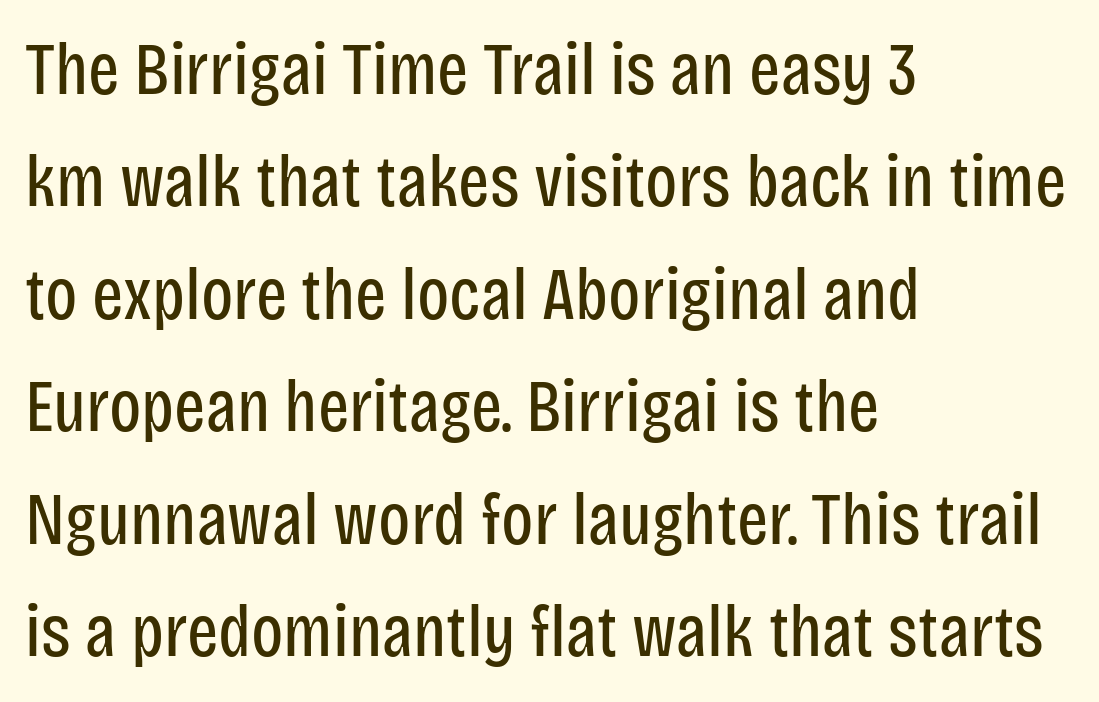
{"serif": "no", "italic": "no", "bold": "no", "weight": "regular", "width": "condensed", "stroke_contrast": "low", "x_height": "large", "monospaced": "no", "underline": "no", "align": "left", "line_spacing": "normal", "line_spacing_ratio": 1.52, "letter_spacing": "normal", "letter_spacing_em": 0.0, "glyph_px": 74}
